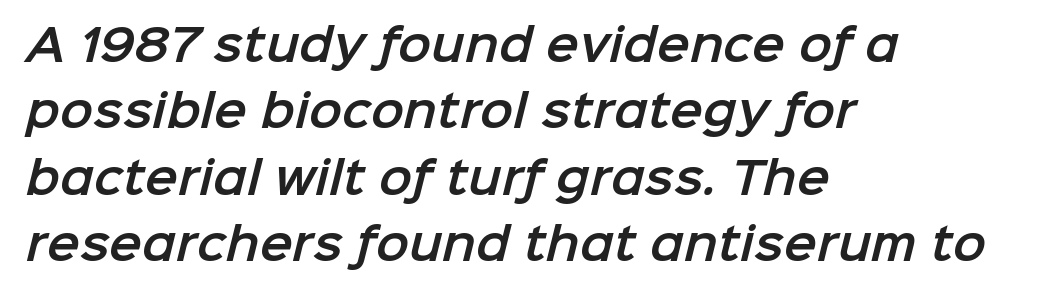
{"serif": "no", "width": "normal", "stroke_contrast": "low", "x_height": "medium", "monospaced": "no", "underline": "no", "align": "left", "line_spacing": "normal", "line_spacing_ratio": 1.51, "letter_spacing": "normal", "letter_spacing_em": 0.0, "glyph_px": 44}
